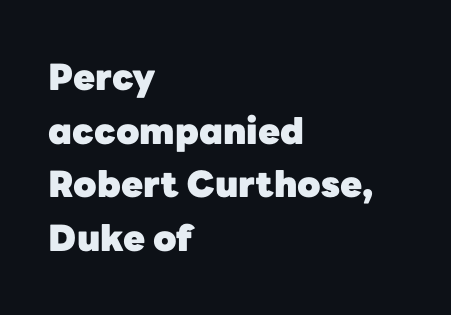
Q: Is the text bold? A: Yes.
Q: Is the text italic (slanted)? A: No, it is upright.
Q: Is the typeface a serif or a sans-serif typeface? A: Sans-serif.
Q: Is the text underlined? A: No.
Q: How is the paragraph aligned? A: Left-aligned.
Q: Is the spacing between letters normal or unusually wide? A: Normal.
Q: Is the spacing between lines tight, normal or loose? A: Normal.
Q: Width (condensed, normal, or wide)? A: Normal.
Q: Stroke contrast? A: Low.
Q: x-height? A: Medium.
Q: Monospaced? A: No.
